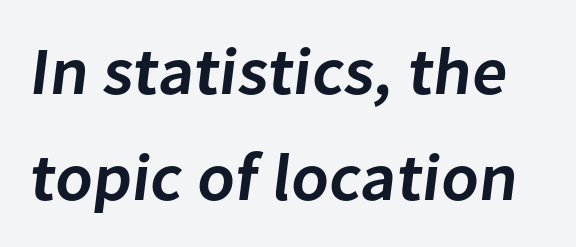
The image shows 67 px semibold sans-serif type; set normal line spacing (1.58x), normal letter spacing, not underlined; low stroke contrast and a medium x-height.
